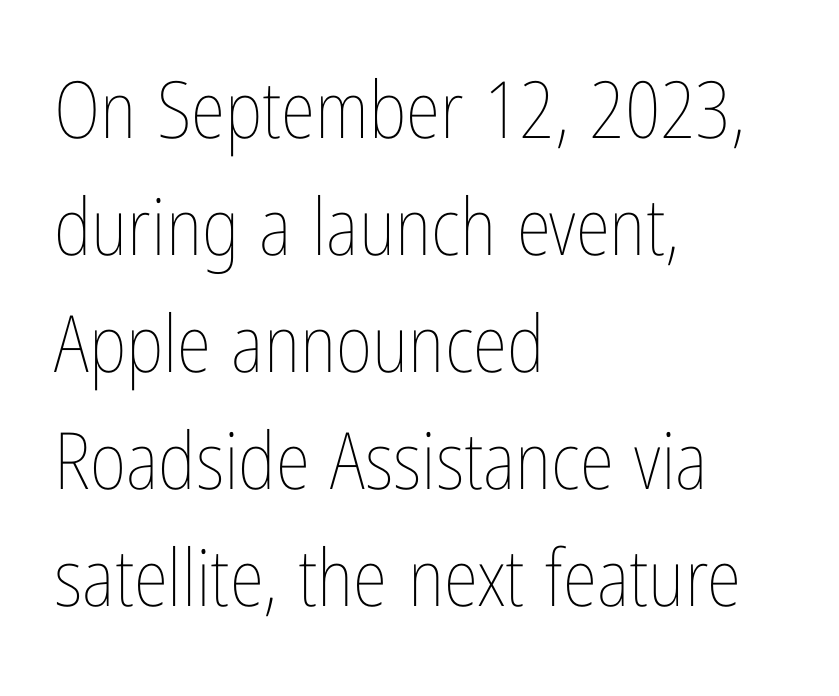
The image shows 79 px thin, condensed type, upright; set left-aligned, normal line spacing (1.48x), normal letter spacing, not underlined; low stroke contrast and a medium x-height.
